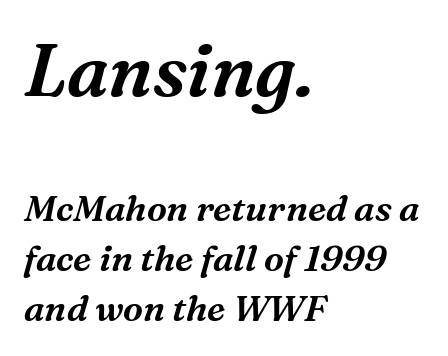
The image shows 73 px serif type, italic (leaning right); set left-aligned, normal line spacing (1.4x), normal letter spacing, not underlined; the first (top) block is 2.03x larger; medium stroke contrast and a medium x-height.
